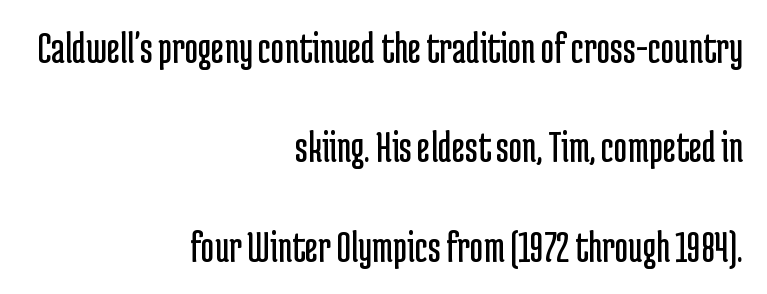
Whoever set this chose breathing room over compactness in the vertical rhythm. Unlike italic type, these characters show no tilt at all. Students, note that the glyphs here touch the page at normal intervals. Character widths vary here, with narrow letters taking less room than wide ones. Underlining? Definitely not there.
